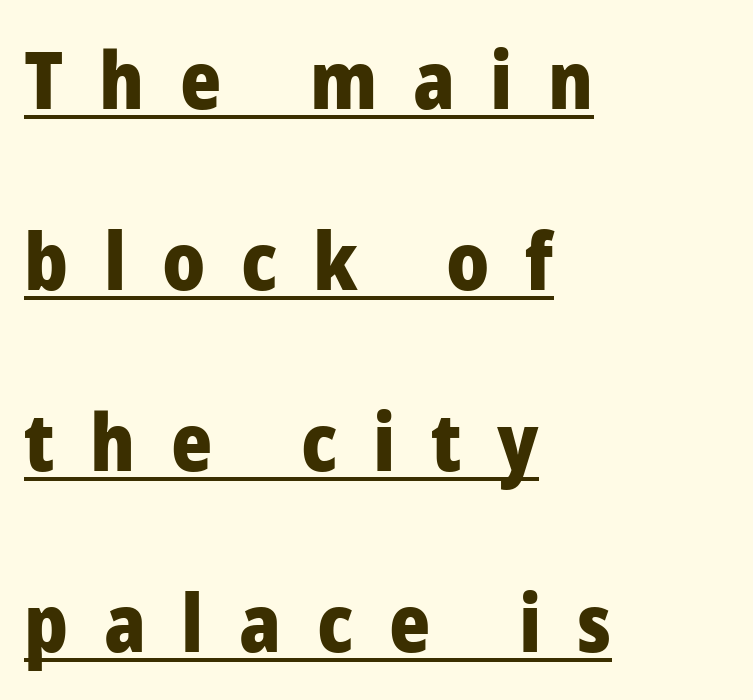
The font is running at its bold setting. When letters stand straight like this, we call the style roman or upright. Compared with typical body copy, the letter spacing here is much looser. Type style note: lacks serifs. A great deal of white space separates one row of letters from the next.
